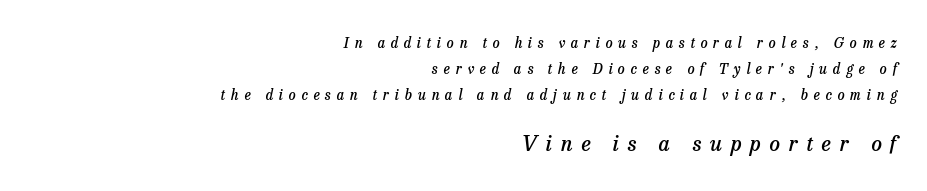
Q: Is the text bold? A: Semi-bold.
Q: Is the text italic (slanted)? A: Yes, it leans right by about 13 degrees.
Q: Is the text underlined? A: No.
Q: How is the paragraph aligned? A: Right-aligned.
Q: Is the spacing between letters normal or unusually wide? A: Unusually wide.
Q: Which block of text is set in a larger size, the first (top) or the second (bottom)? A: The second (bottom) one.
